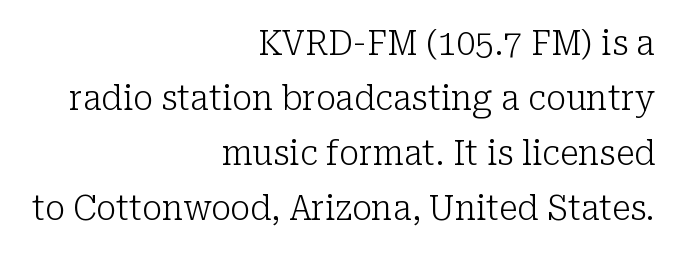
Q: Is the text bold? A: No.
Q: Is the text italic (slanted)? A: No, it is upright.
Q: Is the typeface a serif or a sans-serif typeface? A: Serif.
Q: Is the text underlined? A: No.
Q: How is the paragraph aligned? A: Right-aligned.
Q: Is the spacing between letters normal or unusually wide? A: Normal.
Q: Is the spacing between lines tight, normal or loose? A: Normal.
Q: Width (condensed, normal, or wide)? A: Normal.
Q: Stroke contrast? A: Low.
Q: x-height? A: Medium.
Q: Monospaced? A: No.
